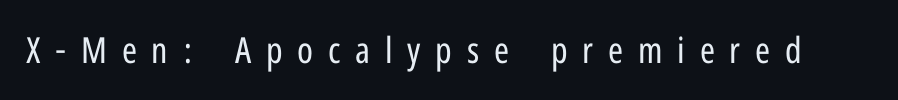
Q: Is the text bold? A: No.
Q: Is the text italic (slanted)? A: No, it is upright.
Q: Is the typeface a serif or a sans-serif typeface? A: Sans-serif.
Q: Is the text underlined? A: No.
Q: Is the spacing between letters normal or unusually wide? A: Unusually wide.
Q: Width (condensed, normal, or wide)? A: Condensed.
Q: Stroke contrast? A: Low.
Q: x-height? A: Medium.
Q: Monospaced? A: No.
